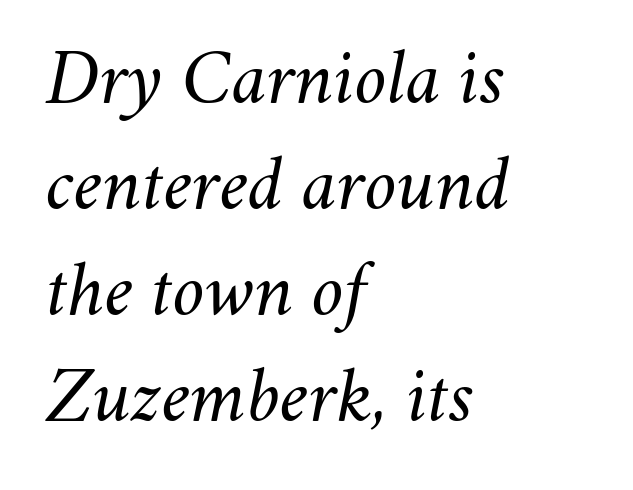
Q: Is the text bold? A: No.
Q: Is the text italic (slanted)? A: Yes, it leans right by about 11 degrees.
Q: Is the text underlined? A: No.
Q: How is the paragraph aligned? A: Left-aligned.
Q: Is the spacing between letters normal or unusually wide? A: Normal.
Q: Is the spacing between lines tight, normal or loose? A: Normal.
Q: Width (condensed, normal, or wide)? A: Normal.
Q: Stroke contrast? A: Medium.
Q: x-height? A: Small.
Q: Monospaced? A: No.
